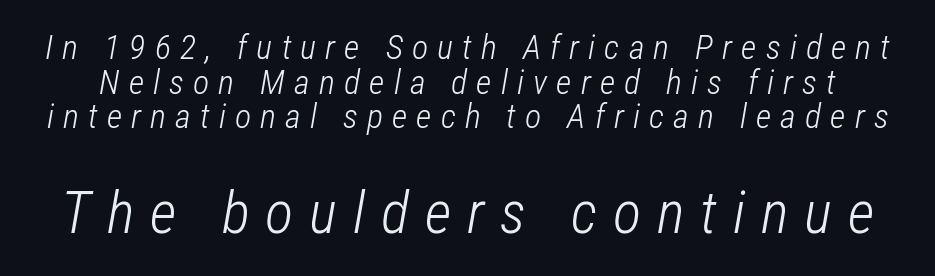
The image shows 59 px light, condensed type, italic (leaning right); set tight line spacing (1.02x), unusually wide letter spacing (+0.27 em), not underlined; the second (bottom) block is 1.74x larger; low stroke contrast and a medium x-height.
